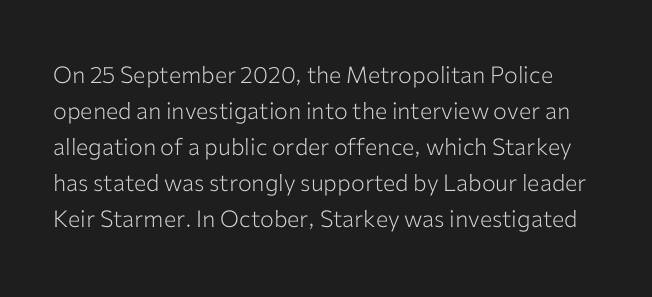
{"italic": "no", "bold": "no", "underline": "no", "line_spacing": "normal", "line_spacing_ratio": 1.57, "letter_spacing": "normal", "letter_spacing_em": 0.0, "glyph_px": 23}
